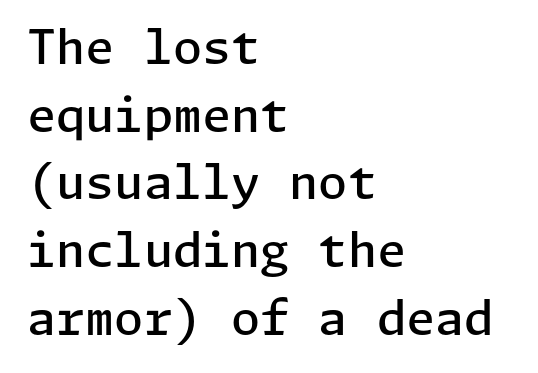
These lines were composed using upright roman letters. These words are printed semibold, heavier than regular yet not bold. These lines sit exactly where default settings would place them. Line beginnings align vertically; line endings do not.
